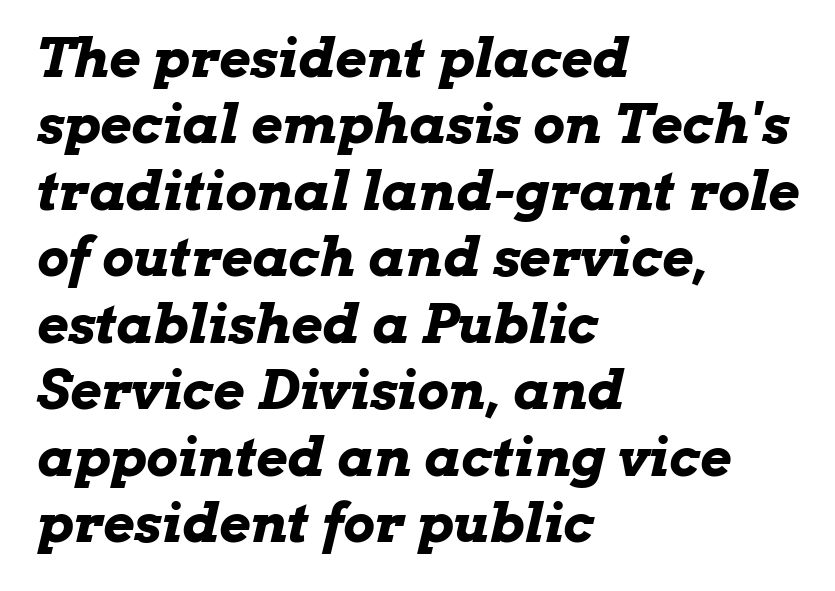
You'd pick this weight for a headline — it's a proper bold. This sample has the flowing, uneven cadence of proportional lettering. This sample uses an oblique cut, with every glyph tilted off the vertical. Glance below the letters and you will spot only blank space. The lines are quadded left. The passage shown has conventional tracking throughout.
